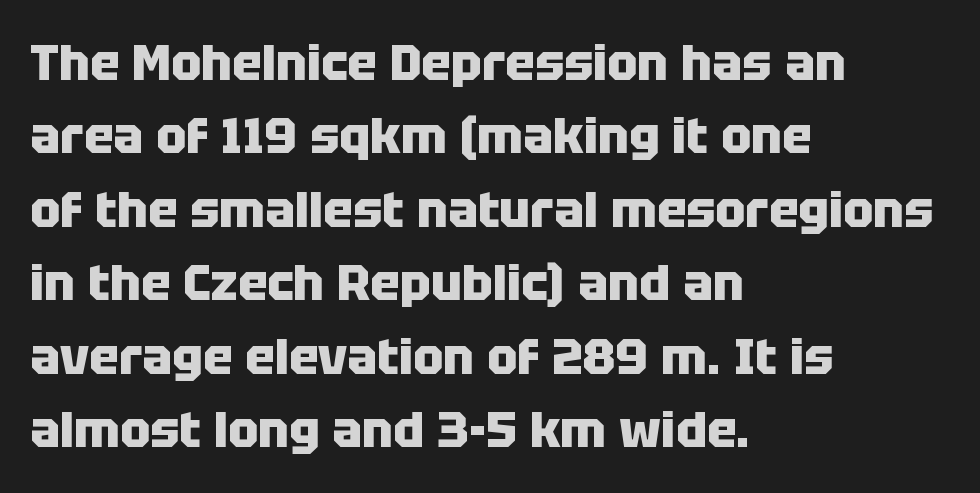
The image shows 50 px heavy sans-serif type, upright; set left-aligned, normal line spacing (1.47x), normal letter spacing, not underlined; low stroke contrast and a large x-height.
